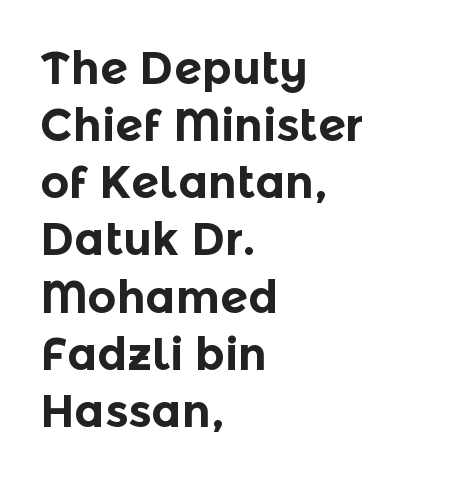
The image shows 45 px bold sans-serif type, upright; set left-aligned, normal line spacing (1.27x), normal letter spacing, not underlined; a medium x-height.
